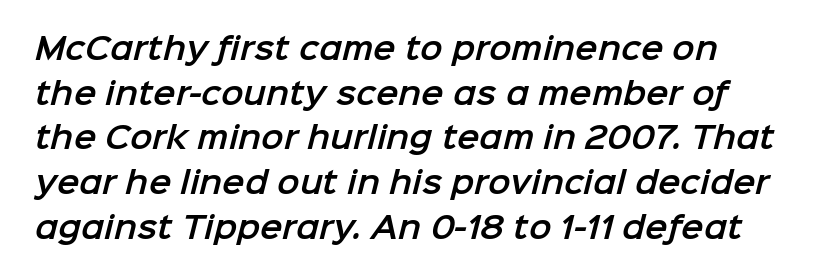
{"serif": "no", "width": "normal", "stroke_contrast": "low", "x_height": "medium", "monospaced": "no", "underline": "no", "line_spacing": "normal", "line_spacing_ratio": 1.49, "letter_spacing": "normal", "letter_spacing_em": 0.0, "glyph_px": 30}
